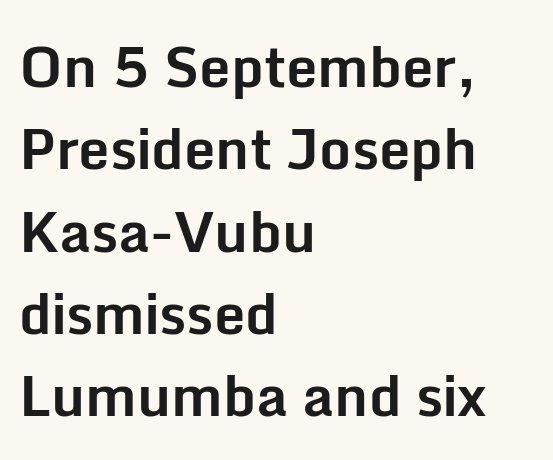
{"serif": "no", "italic": "no", "bold": "yes", "weight": "bold", "width": "normal", "stroke_contrast": "low", "x_height": "medium", "monospaced": "no", "underline": "no", "align": "left", "line_spacing": "normal", "line_spacing_ratio": 1.47, "letter_spacing": "normal", "letter_spacing_em": 0.0, "glyph_px": 56}
